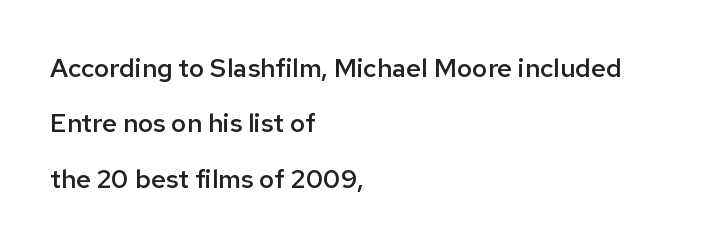
Plain, unruled lines of type. Line beginnings align vertically; line endings do not. These lines were composed using upright roman letters. Students, this is semibold: more ink than regular, less than bold. In terms of leading, this rendering errs on the spacious side. Letter spacing: default.
